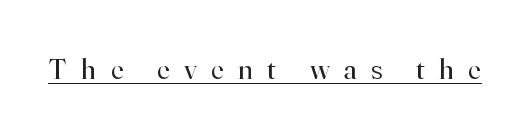
{"serif": "yes", "italic": "no", "bold": "no", "weight": "regular", "width": "normal", "stroke_contrast": "high", "x_height": "small", "monospaced": "no", "underline": "yes", "letter_spacing": "wide", "letter_spacing_em": 0.48, "glyph_px": 30}
